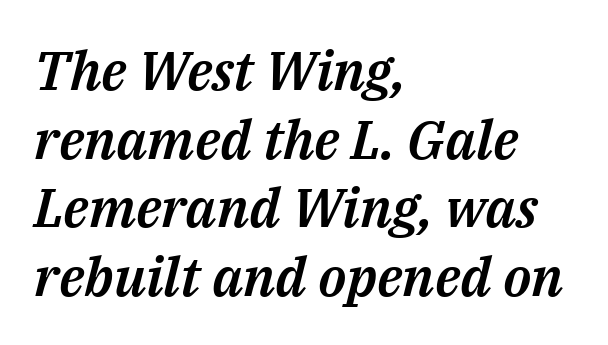
Q: Is the text italic (slanted)? A: Yes, it leans right by about 14 degrees.
Q: Is the text underlined? A: No.
Q: How is the paragraph aligned? A: Left-aligned.
Q: Is the spacing between letters normal or unusually wide? A: Normal.
Q: Is the spacing between lines tight, normal or loose? A: Normal.
Q: Width (condensed, normal, or wide)? A: Normal.
Q: Stroke contrast? A: Medium.
Q: x-height? A: Medium.
Q: Monospaced? A: No.
